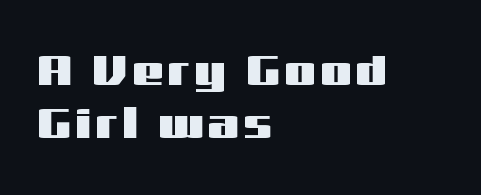
{"serif": "no", "italic": "no", "width": "wide", "stroke_contrast": "medium", "x_height": "medium", "monospaced": "no", "underline": "no", "align": "left", "line_spacing_ratio": 1.21, "glyph_px": 44}
